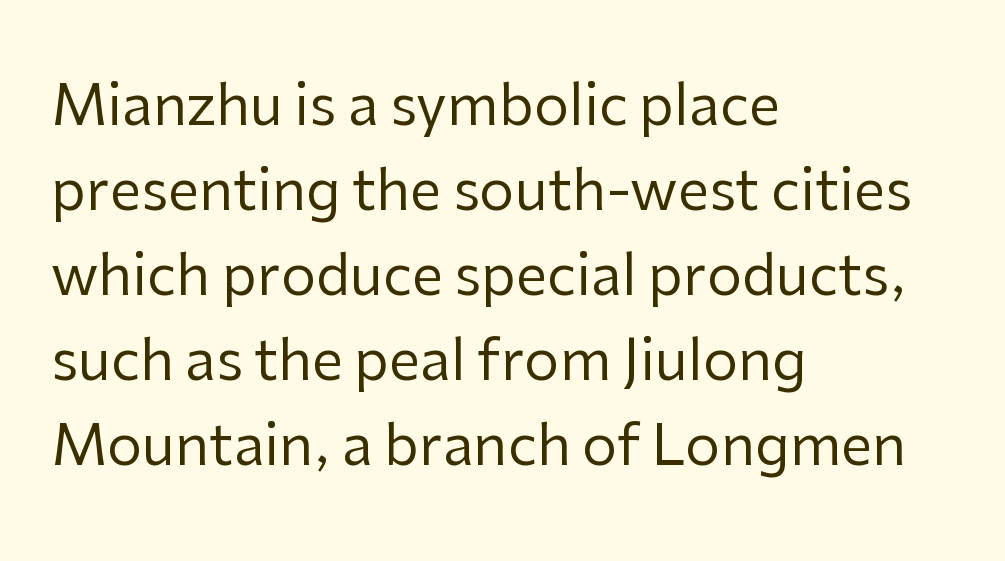
The image shows 56 px regular-weight sans-serif type, upright; set left-aligned, normal line spacing (1.52x), normal letter spacing, not underlined; low stroke contrast and a medium x-height.
